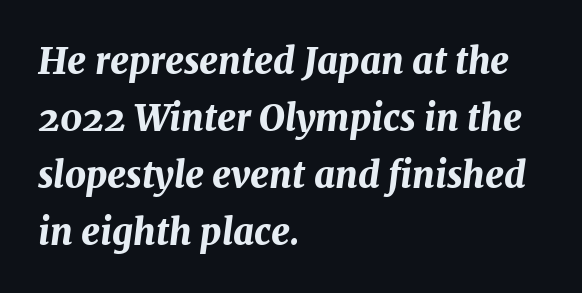
{"italic": "yes", "lean": "right", "slant_degrees": 7, "bold": "yes", "weight": "bold", "width": "normal", "stroke_contrast": "medium", "x_height": "medium", "monospaced": "no", "underline": "no", "align": "left", "line_spacing": "normal", "line_spacing_ratio": 1.58, "letter_spacing": "normal", "letter_spacing_em": 0.0, "glyph_px": 36}
